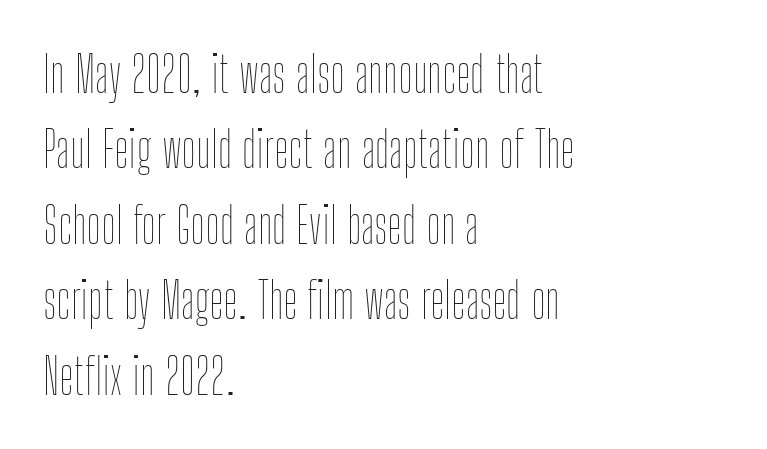
The image shows 50 px thin, condensed type, upright; set left-aligned, normal line spacing (1.51x), normal letter spacing, not underlined; low stroke contrast and a medium x-height.
